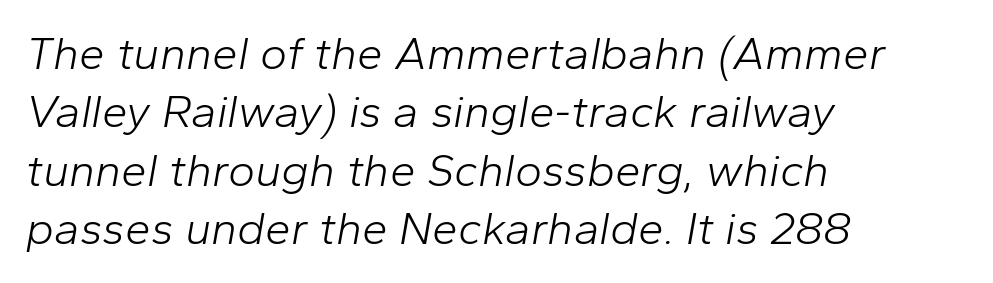
{"italic": "yes", "lean": "right", "slant_degrees": 10, "bold": "no", "weight": "light", "width": "normal", "stroke_contrast": "low", "x_height": "medium", "monospaced": "no", "underline": "no", "align": "left", "line_spacing": "normal", "line_spacing_ratio": 1.27, "letter_spacing": "normal", "letter_spacing_em": 0.0, "glyph_px": 46}
